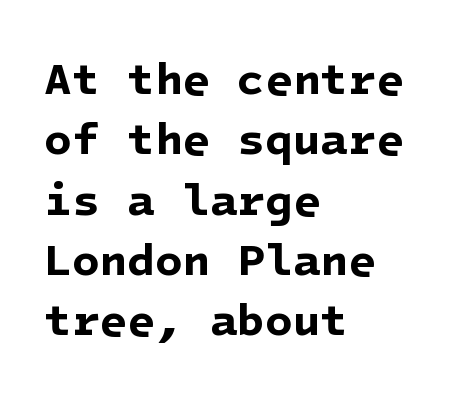
The image shows 45 px bold sans-serif type; set left-aligned, normal line spacing (1.34x), normal letter spacing, not underlined; low stroke contrast and a medium x-height.
